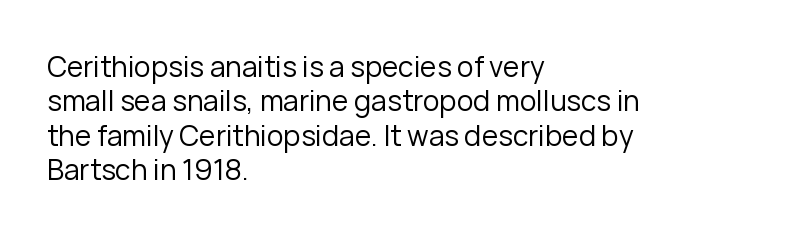
Q: Is the text bold? A: No.
Q: Is the text italic (slanted)? A: No, it is upright.
Q: Is the typeface a serif or a sans-serif typeface? A: Sans-serif.
Q: Is the text underlined? A: No.
Q: How is the paragraph aligned? A: Left-aligned.
Q: Is the spacing between letters normal or unusually wide? A: Normal.
Q: Width (condensed, normal, or wide)? A: Normal.
Q: Stroke contrast? A: Low.
Q: x-height? A: Medium.
Q: Monospaced? A: No.
